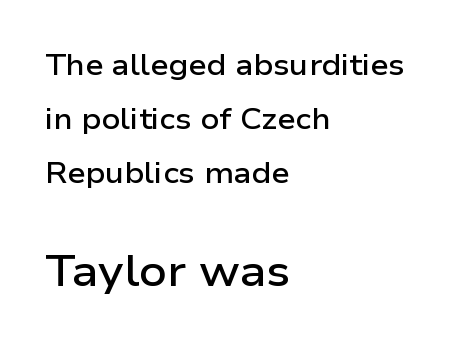
The image shows 43 px semibold, wide sans-serif type, upright; set left-aligned, line spacing 1.87x, normal letter spacing, not underlined; the second (bottom) block is 1.48x larger; low stroke contrast and a medium x-height.
